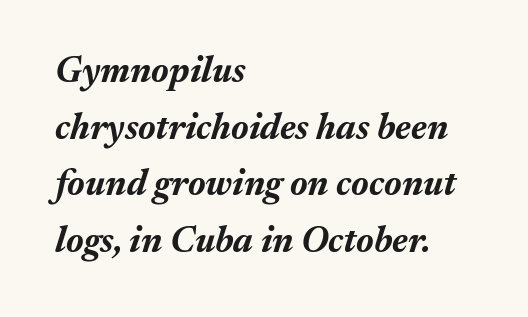
The space beneath each line is pristine and unruled. I'd describe the lettering as bold — thick and assertive. Summary of vertical rhythm: regular, with standard interline spacing. The font's italic variant was chosen for this text.
